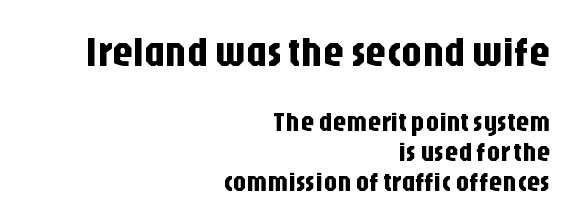
Q: Is the text italic (slanted)? A: No, it is upright.
Q: Is the typeface a serif or a sans-serif typeface? A: Sans-serif.
Q: Is the text underlined? A: No.
Q: How is the paragraph aligned? A: Right-aligned.
Q: Is the spacing between letters normal or unusually wide? A: Normal.
Q: Is the spacing between lines tight, normal or loose? A: Tight.
Q: Which block of text is set in a larger size, the first (top) or the second (bottom)? A: The first (top) one.
Q: Width (condensed, normal, or wide)? A: Condensed.
Q: Stroke contrast? A: Low.
Q: x-height? A: Large.
Q: Monospaced? A: No.
